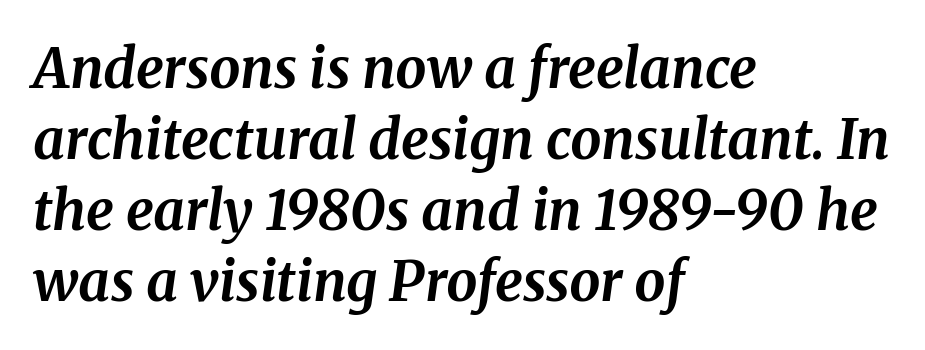
The image shows 55 px bold serif type, italic (leaning right); set left-aligned, normal line spacing (1.29x), normal letter spacing, not underlined; medium stroke contrast and a medium x-height.
